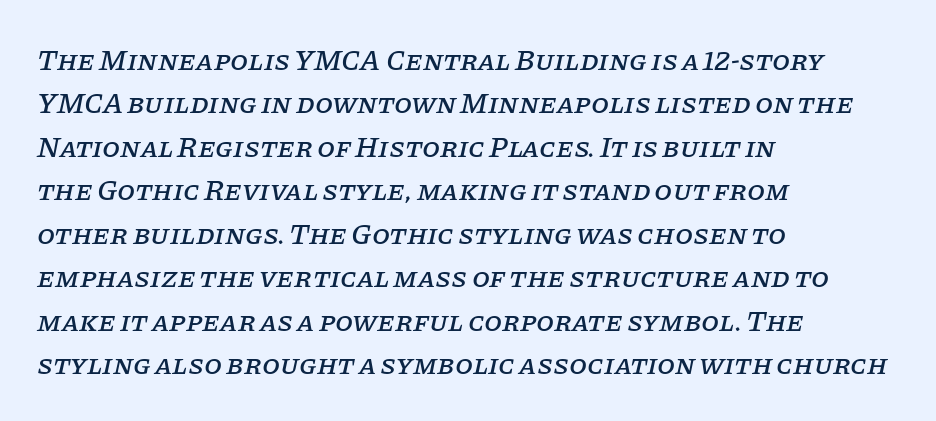
The image shows 29 px serif type, italic (leaning right); set left-aligned, normal line spacing (1.5x), normal letter spacing, not underlined; low stroke contrast and a large x-height.
